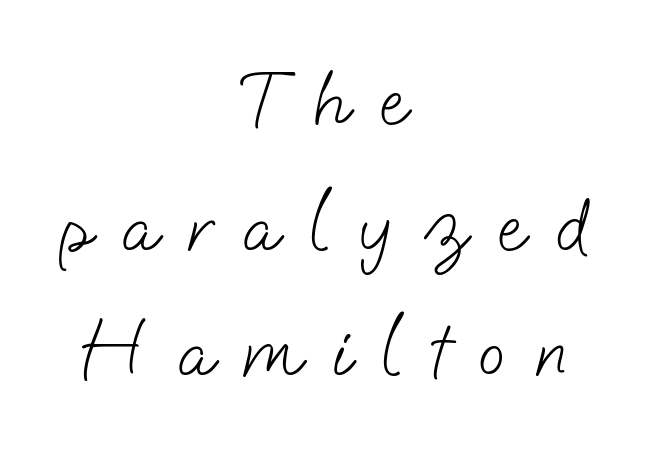
This rendering uses center alignment, leaving both contours irregular but symmetric. The font is comparable to plain body text, perhaps lighter. The type is letterspaced generously, with wide tracking. Honestly, there is no underline to notice here at all. These lines are rendered in a variable-pitch font.
